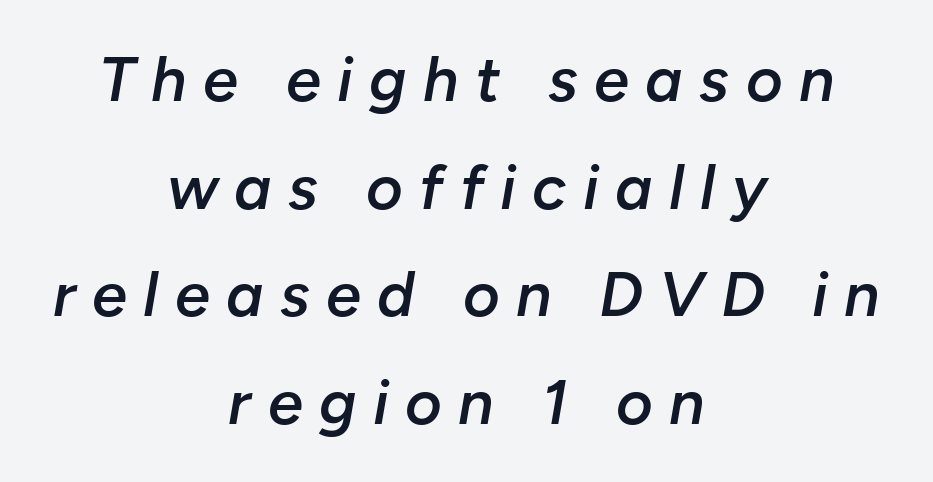
Q: Is the text bold? A: Semi-bold.
Q: Is the text italic (slanted)? A: Yes, it leans right by about 10 degrees.
Q: Is the text underlined? A: No.
Q: How is the paragraph aligned? A: Centered.
Q: Is the spacing between letters normal or unusually wide? A: Unusually wide.
Q: Width (condensed, normal, or wide)? A: Normal.
Q: Stroke contrast? A: Low.
Q: x-height? A: Medium.
Q: Monospaced? A: No.
